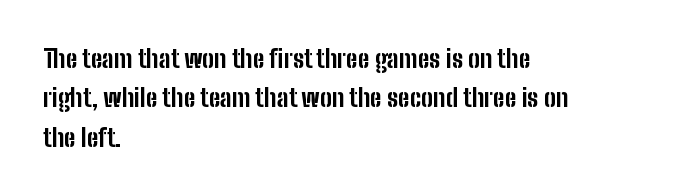
The image shows 25 px bold type, upright; set left-aligned, normal line spacing (1.58x), normal letter spacing, not underlined.
